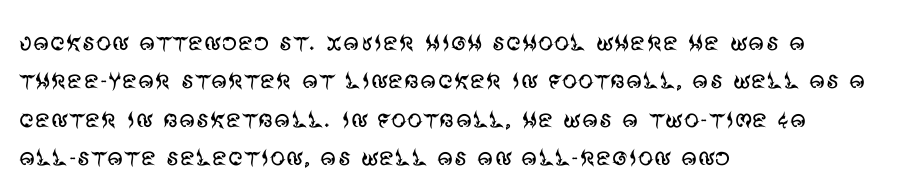
{"serif": "no", "italic": "no", "bold": "no", "weight": "regular", "width": "normal", "stroke_contrast": "medium", "x_height": "large", "monospaced": "no", "underline": "no", "align": "left", "line_spacing_ratio": 1.24, "letter_spacing": "normal", "letter_spacing_em": 0.0, "glyph_px": 31}
